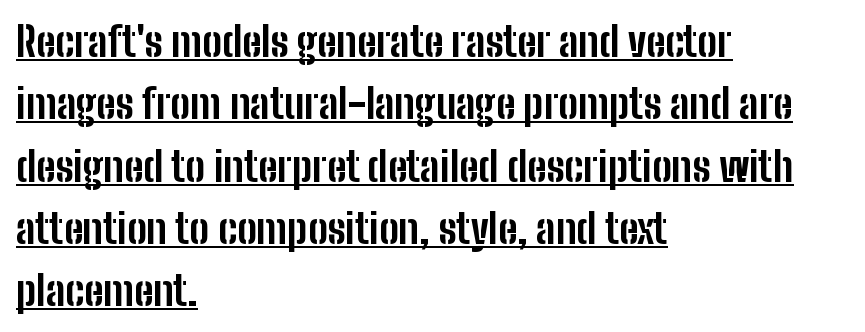
{"serif": "no", "italic": "no", "bold": "yes", "weight": "bold", "width": "condensed", "stroke_contrast": "low", "x_height": "medium", "monospaced": "no", "underline": "yes", "align": "left", "line_spacing": "normal", "line_spacing_ratio": 1.52, "letter_spacing": "normal", "letter_spacing_em": 0.0, "glyph_px": 41}
